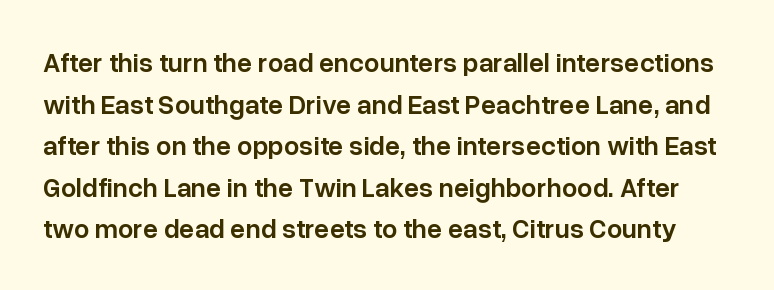
{"italic": "no", "bold": "semi", "underline": "no", "line_spacing": "normal", "line_spacing_ratio": 1.54, "letter_spacing": "normal", "letter_spacing_em": 0.0, "glyph_px": 27}
